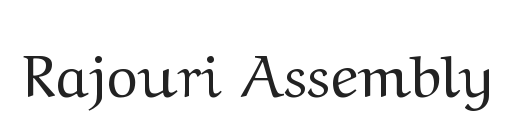
Q: Is the text bold? A: No.
Q: Is the text italic (slanted)? A: No, it is upright.
Q: Is the typeface a serif or a sans-serif typeface? A: Serif.
Q: Is the text underlined? A: No.
Q: Is the spacing between letters normal or unusually wide? A: Normal.
Q: Width (condensed, normal, or wide)? A: Wide.
Q: Stroke contrast? A: Medium.
Q: x-height? A: Medium.
Q: Monospaced? A: No.
